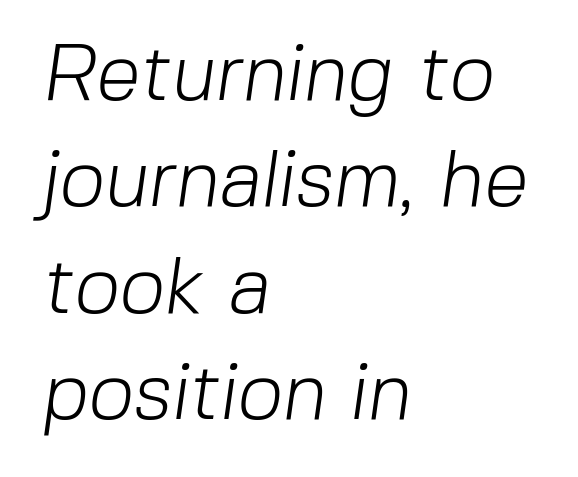
Q: Is the text bold? A: No.
Q: Is the typeface a serif or a sans-serif typeface? A: Sans-serif.
Q: Is the text underlined? A: No.
Q: How is the paragraph aligned? A: Left-aligned.
Q: Is the spacing between letters normal or unusually wide? A: Normal.
Q: Is the spacing between lines tight, normal or loose? A: Normal.
Q: Width (condensed, normal, or wide)? A: Normal.
Q: Stroke contrast? A: Low.
Q: x-height? A: Medium.
Q: Monospaced? A: No.
